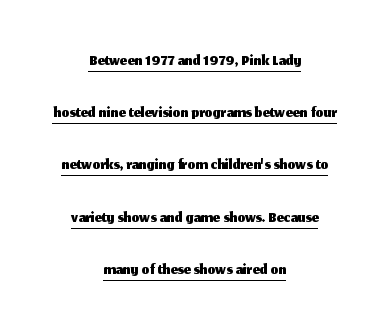
The image shows 25 px text type, upright; set centered, loose line spacing (2.09x), normal letter spacing, underlined.
